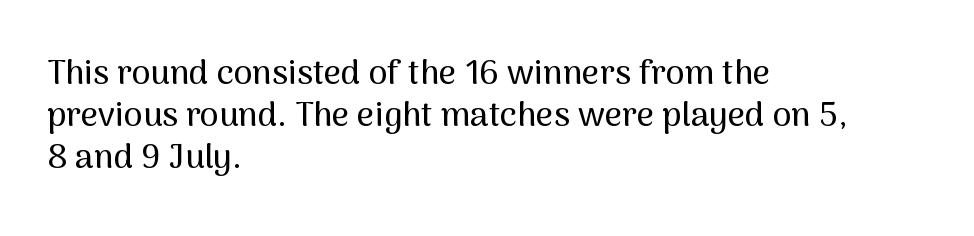
The image shows 34 px sans-serif type, upright; set left-aligned, line spacing 1.24x, normal letter spacing, not underlined; medium stroke contrast and a medium x-height.
